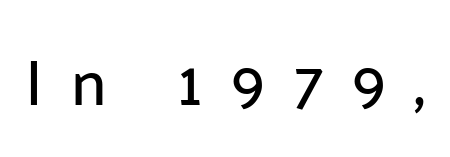
The image shows 63 px sans-serif type, upright; set unusually wide letter spacing (+0.44 em), not underlined; low stroke contrast and a medium x-height.
